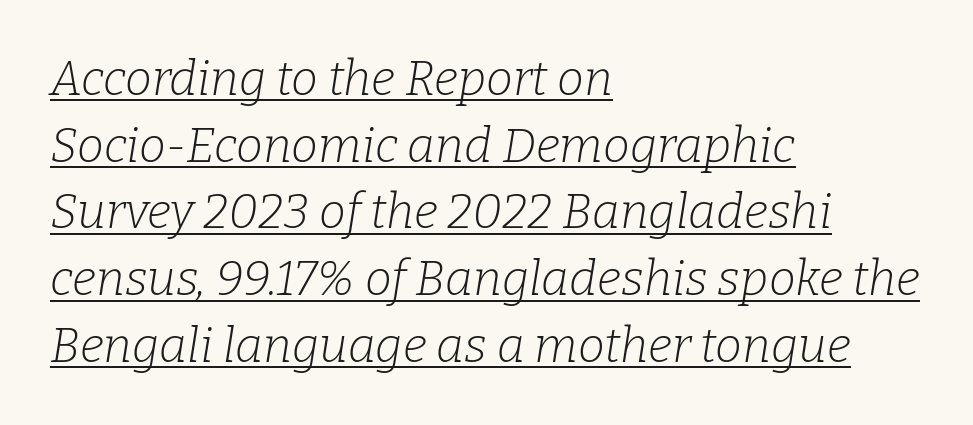
Layout note: lines flush left. Letter spacing: default. The rendered words wear a rule along their underside. You could not count columns in this text — the font is proportionally spaced.
